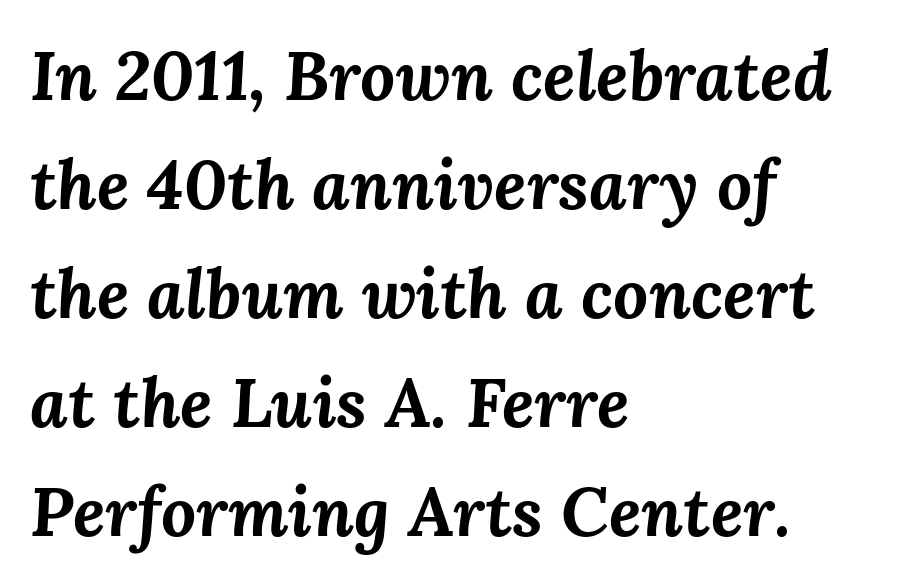
Tracking value appears to be zero — textbook default spacing. The foot of each line stays bare and open. Heft: maximum for text — a bold. These lines are rendered in a variable-pitch font.
